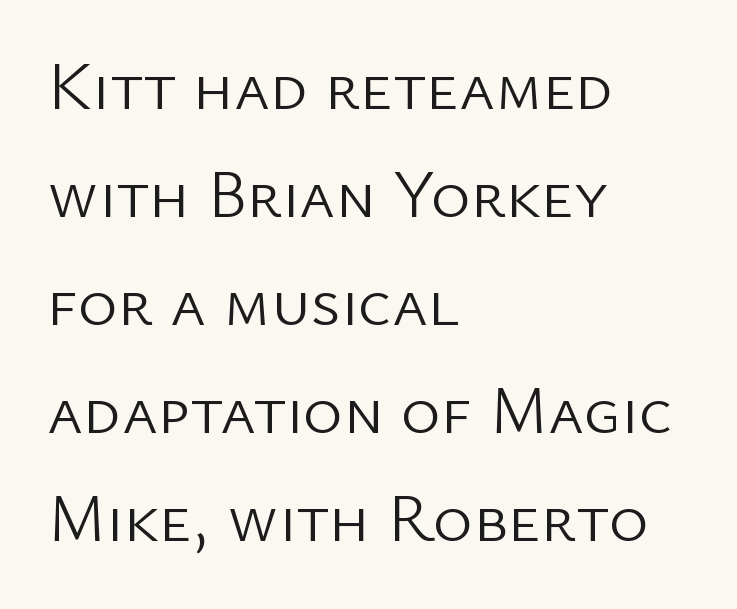
The image shows 68 px light sans-serif type, upright; set left-aligned, normal line spacing (1.59x), normal letter spacing, not underlined; low stroke contrast and a medium x-height.
